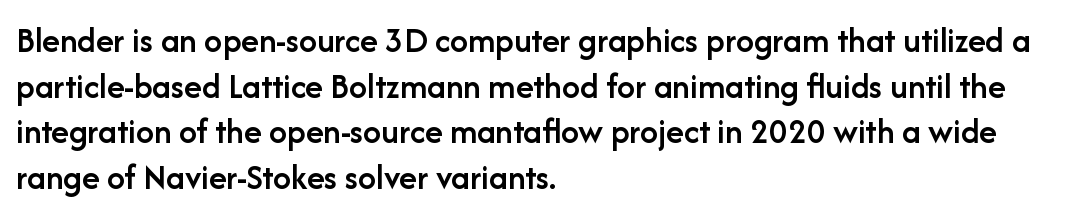
The image shows 36 px semibold sans-serif type, upright; set left-aligned, normal line spacing (1.27x), normal letter spacing, not underlined; low stroke contrast and a medium x-height.
